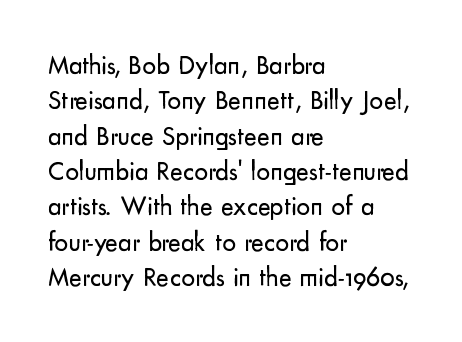
Line beginnings align vertically; line endings do not. The typography opts for an upright posture over an oblique one. Baseline-to-baseline distance is the conventional proportion of letter height. The characters are drawn with everyday or finer stroke widths. Here the glyphs are tracked normally, forming tight word shapes.
